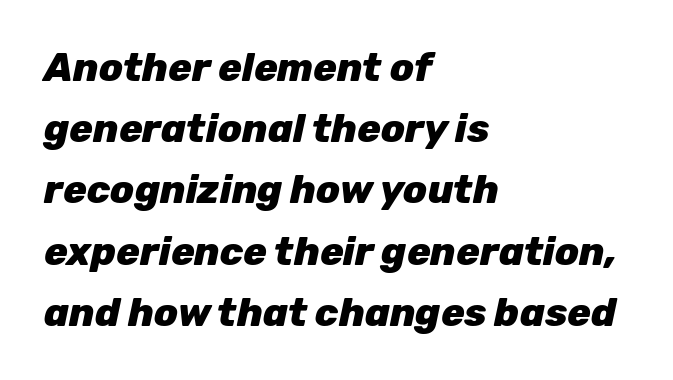
{"italic": "yes", "lean": "right", "slant_degrees": 12, "bold": "yes", "weight": "heavy", "width": "normal", "stroke_contrast": "low", "x_height": "medium", "monospaced": "no", "underline": "no", "align": "left", "line_spacing": "normal", "line_spacing_ratio": 1.57, "letter_spacing": "normal", "letter_spacing_em": 0.0, "glyph_px": 39}
